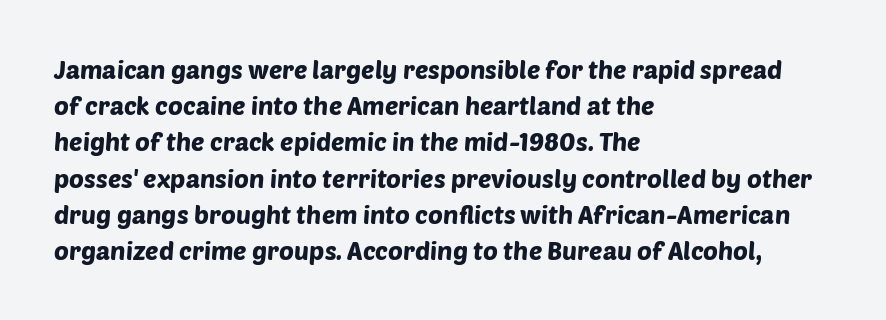
{"underline": "no", "align": "left", "line_spacing": "normal", "line_spacing_ratio": 1.45, "letter_spacing": "normal", "letter_spacing_em": 0.0, "glyph_px": 25}
